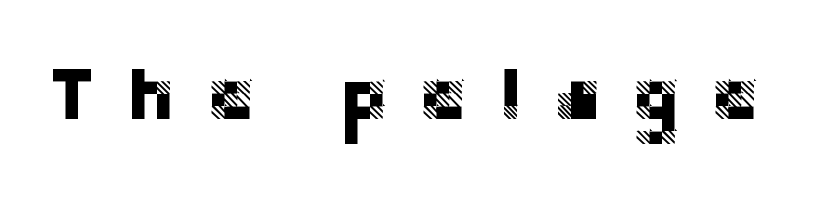
The image shows 75 px sans-serif type, upright; set unusually wide letter spacing (+0.39 em), not underlined; low stroke contrast and a large x-height.
